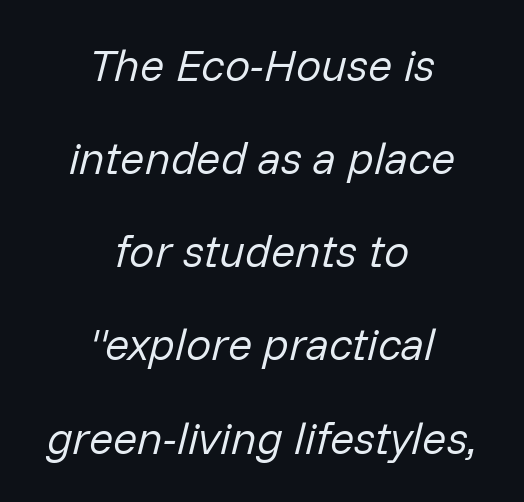
The image shows 45 px regular-weight type, italic (leaning right); set centered, loose line spacing (2.07x), normal letter spacing, not underlined; low stroke contrast and a medium x-height.
